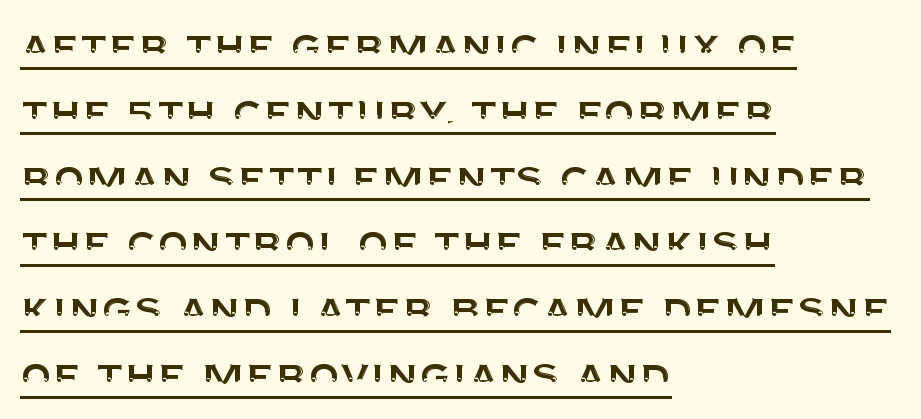
The text block is weighted toward the left margin, trailing off unevenly rightward. Each word holds together tightly as a unit, with standard inter-letter gaps. These lines are rendered in a variable-pitch font. The specimen reads as upright at a glance. These lines sit exactly where default settings would place them. Like a heading marked for emphasis, these lines bear an underscore.
